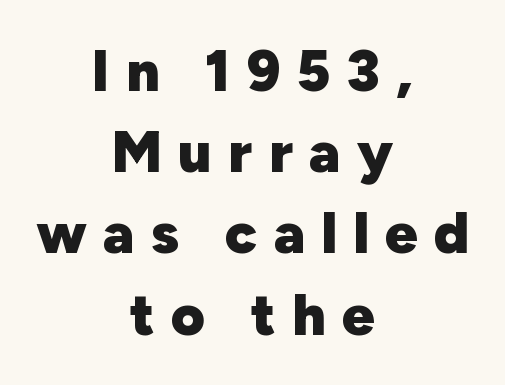
Spacing verdict: proportional, widths tailored to each character. You'd pick this weight for a headline — it's a proper bold. The specimen omits any rule beneath the text block's lines. Nothing sits at the stroke ends, so this counts as sans-serif. Between one letter and the next there's a generous, obvious gap.
